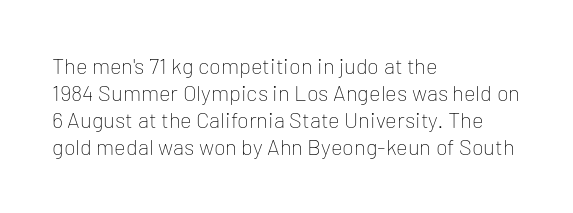
{"italic": "no", "bold": "no", "underline": "no", "align": "left", "line_spacing_ratio": 1.22, "letter_spacing": "normal", "letter_spacing_em": 0.0, "glyph_px": 22}
